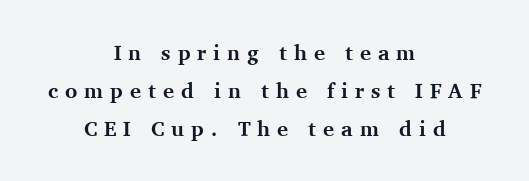
Typesetter's note: full bold, strokes at maximum text heaviness. The lettering stays uniformly vertical, giving the passage a roman look. The rendering positions every line midway between the sides. The words here are not underlined. Loose tracking; the words dissolve into strings of separated letters.
